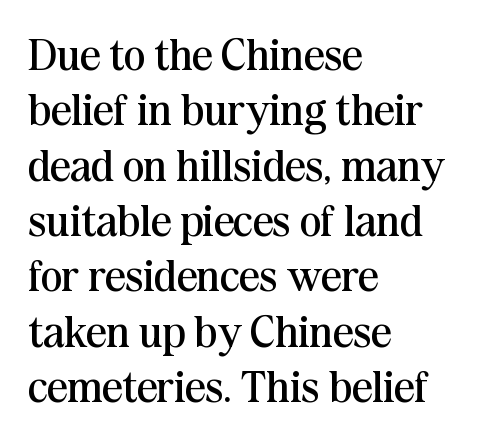
{"serif": "yes", "italic": "no", "bold": "no", "weight": "regular", "width": "normal", "stroke_contrast": "medium", "x_height": "medium", "monospaced": "no", "underline": "no", "align": "left", "line_spacing_ratio": 1.23, "letter_spacing": "normal", "letter_spacing_em": 0.0, "glyph_px": 45}
